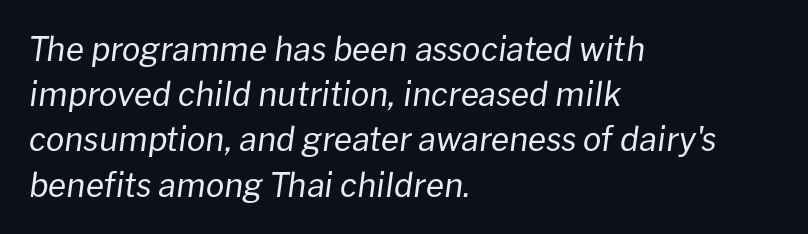
The image shows 33 px regular-weight type, italic (leaning right); set left-aligned, normal line spacing (1.37x), normal letter spacing, not underlined; low stroke contrast and a medium x-height.
